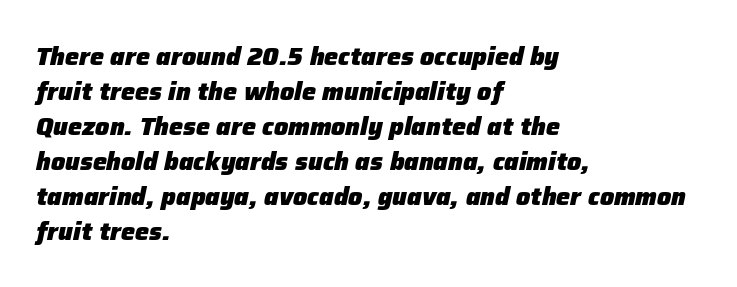
{"italic": "yes", "lean": "right", "slant_degrees": 12, "bold": "yes", "underline": "no", "align": "left", "line_spacing": "normal", "line_spacing_ratio": 1.4, "letter_spacing": "normal", "letter_spacing_em": 0.0, "glyph_px": 25}
